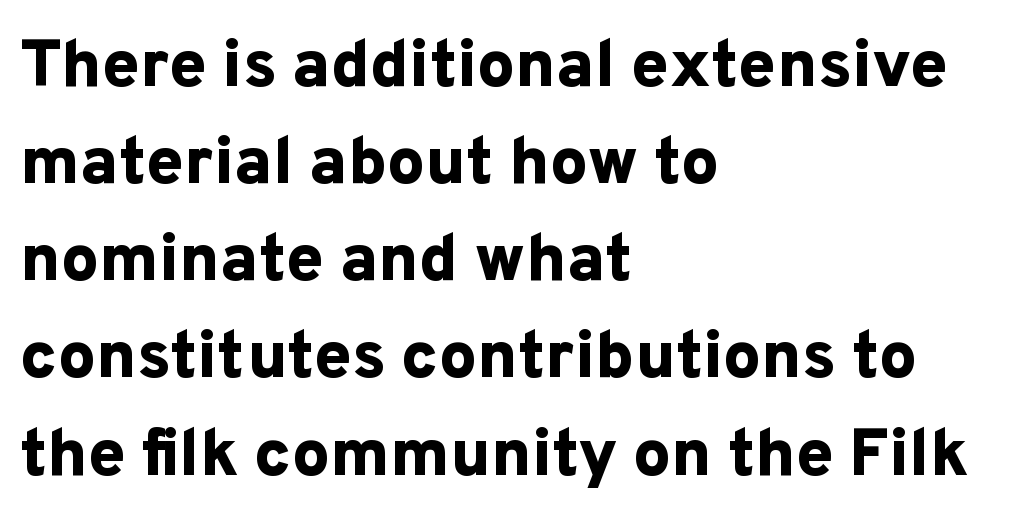
Q: Is the text bold? A: Yes.
Q: Is the text italic (slanted)? A: No, it is upright.
Q: Is the typeface a serif or a sans-serif typeface? A: Sans-serif.
Q: Is the text underlined? A: No.
Q: How is the paragraph aligned? A: Left-aligned.
Q: Is the spacing between letters normal or unusually wide? A: Normal.
Q: Is the spacing between lines tight, normal or loose? A: Normal.
Q: Width (condensed, normal, or wide)? A: Normal.
Q: Stroke contrast? A: Low.
Q: x-height? A: Medium.
Q: Monospaced? A: No.
